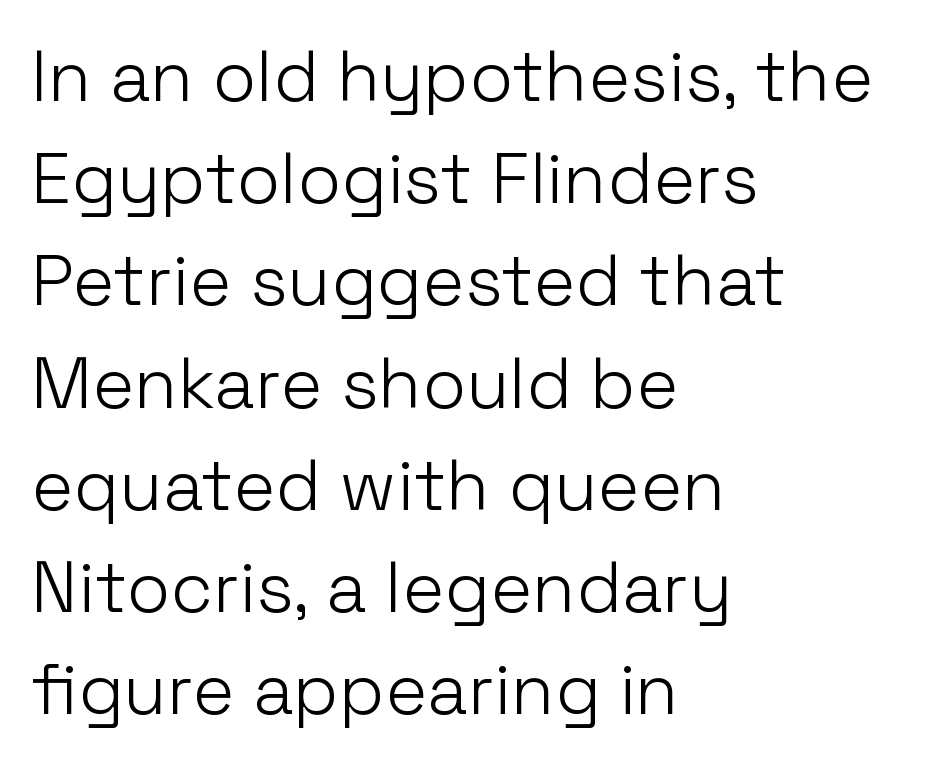
{"serif": "no", "italic": "no", "bold": "no", "weight": "light", "width": "normal", "stroke_contrast": "low", "x_height": "medium", "monospaced": "no", "underline": "no", "align": "left", "line_spacing": "normal", "line_spacing_ratio": 1.44, "letter_spacing": "normal", "letter_spacing_em": 0.0, "glyph_px": 71}
